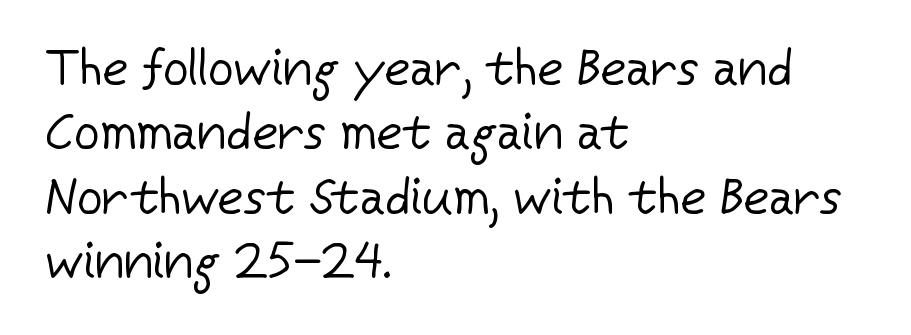
{"serif": "no", "italic": "no", "bold": "no", "weight": "regular", "width": "normal", "stroke_contrast": "low", "x_height": "medium", "monospaced": "no", "underline": "no", "align": "left", "line_spacing": "normal", "line_spacing_ratio": 1.29, "letter_spacing": "normal", "letter_spacing_em": 0.0, "glyph_px": 50}
